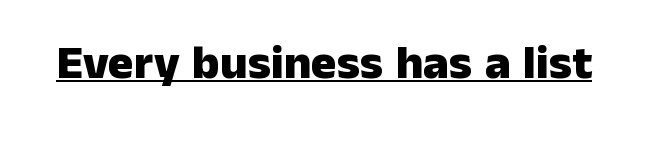
Glance below the letters and you will spot a drawn line. Observe the absence of serifs on each vertical stroke in this sample. A full-strength bold gives these letters their thick strokes. The passage shown is typed in a proportional face where columns would drift. The letters stand straight up with perfectly vertical stems.
